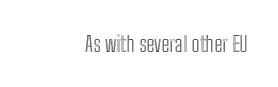
There is no visible air inserted between adjacent glyphs. If you drew a line through each stem, it would be perfectly vertical. Bare-footed words on every line. Teacher's note: observe the even right margin — that is flush-right alignment.
